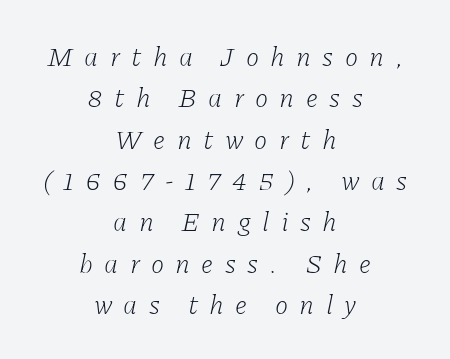
Q: Is the text bold? A: No.
Q: Is the text italic (slanted)? A: Yes, it leans right by about 11 degrees.
Q: Is the text underlined? A: No.
Q: How is the paragraph aligned? A: Centered.
Q: Is the spacing between letters normal or unusually wide? A: Unusually wide.
Q: Is the spacing between lines tight, normal or loose? A: Normal.
